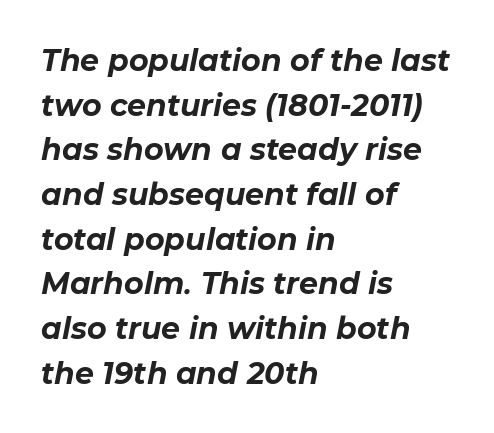
{"italic": "yes", "lean": "right", "slant_degrees": 11, "bold": "yes", "weight": "bold", "width": "normal", "stroke_contrast": "low", "x_height": "medium", "monospaced": "no", "underline": "no", "align": "left", "line_spacing": "normal", "line_spacing_ratio": 1.49, "letter_spacing": "normal", "letter_spacing_em": 0.0, "glyph_px": 30}
